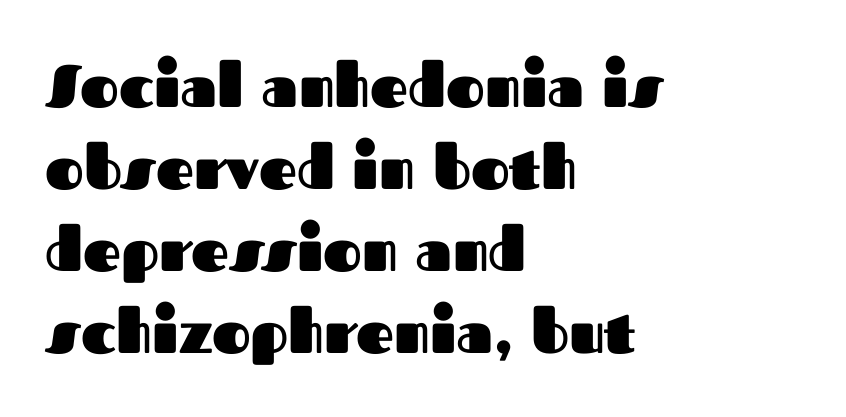
A full-strength bold gives these letters their thick strokes. Horizontal bands of white between lines are of average thickness. You could not count columns in this text — the font is proportionally spaced. The axis of the letterforms is exactly vertical.
